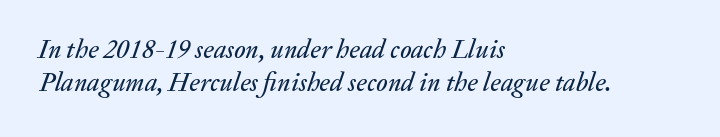
Q: Is the text italic (slanted)? A: Yes, it leans right by about 20 degrees.
Q: Is the text underlined? A: No.
Q: How is the paragraph aligned? A: Left-aligned.
Q: Is the spacing between letters normal or unusually wide? A: Normal.
Q: Is the spacing between lines tight, normal or loose? A: Normal.
